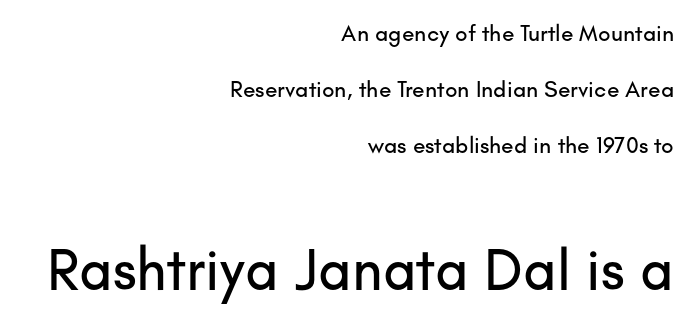
The image shows 58 px sans-serif type, upright; set right-aligned, loose line spacing (2.43x), normal letter spacing, not underlined; the second (bottom) block is 2.52x larger; low stroke contrast and a small x-height.
